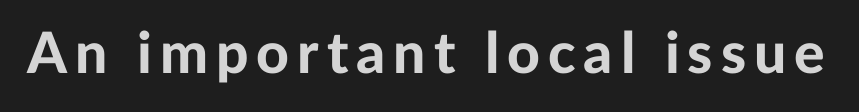
The image shows 57 px bold sans-serif type, upright; set not underlined; low stroke contrast and a medium x-height.
